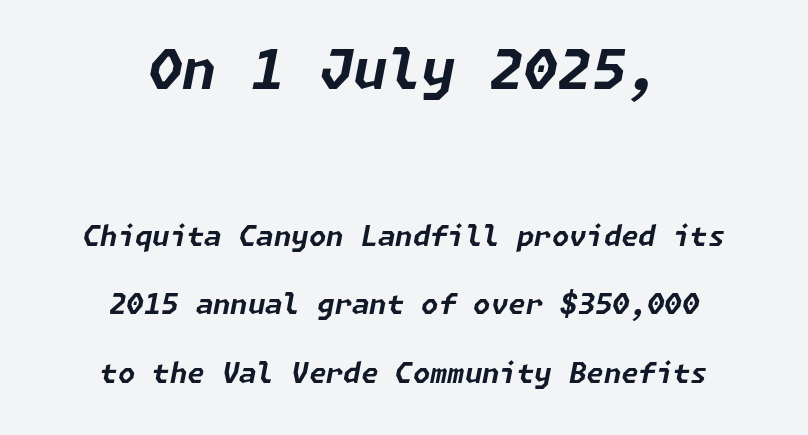
{"italic": "yes", "lean": "right", "slant_degrees": 11, "bold": "yes", "weight": "bold", "width": "normal", "stroke_contrast": "low", "x_height": "medium", "underline": "no", "align": "center", "line_spacing": "loose", "line_spacing_ratio": 2.45, "letter_spacing": "normal", "letter_spacing_em": 0.0, "larger_block": "first", "size_ratio": 1.96, "glyph_px": 55}
